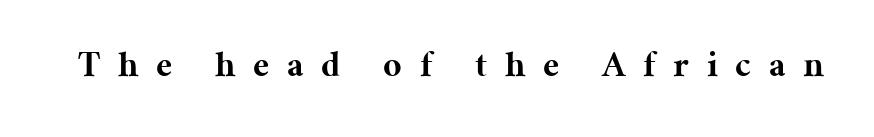
{"serif": "yes", "italic": "no", "bold": "yes", "weight": "bold", "width": "normal", "stroke_contrast": "medium", "x_height": "medium", "monospaced": "no", "underline": "no", "letter_spacing": "wide", "letter_spacing_em": 0.49, "glyph_px": 36}
